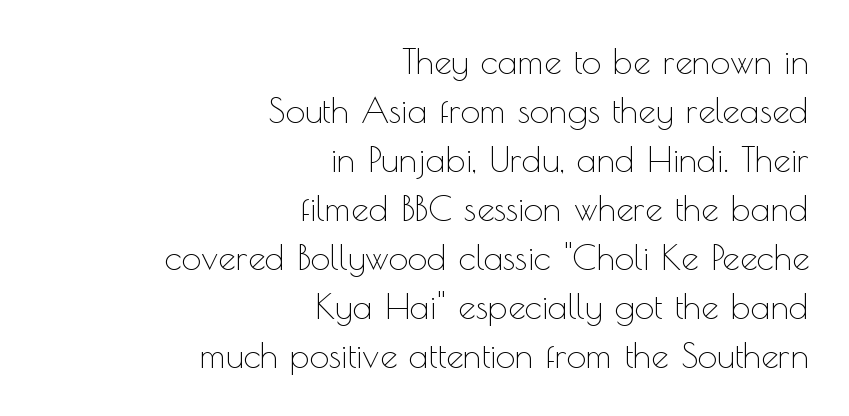
Q: Is the text bold? A: No.
Q: Is the text italic (slanted)? A: No, it is upright.
Q: Is the typeface a serif or a sans-serif typeface? A: Sans-serif.
Q: Is the text underlined? A: No.
Q: How is the paragraph aligned? A: Right-aligned.
Q: Is the spacing between letters normal or unusually wide? A: Normal.
Q: Is the spacing between lines tight, normal or loose? A: Normal.
Q: Width (condensed, normal, or wide)? A: Normal.
Q: x-height? A: Small.
Q: Monospaced? A: No.
